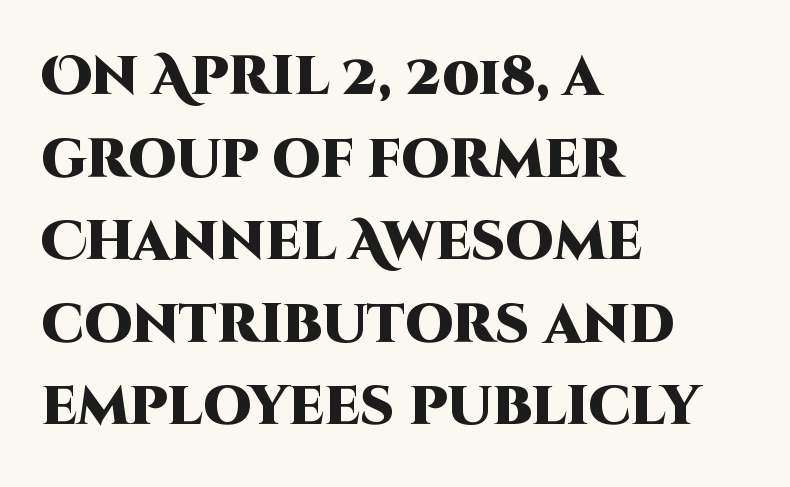
The vertical gap from one line to the next is medium. Rule under the text: the space is simply empty. The lines are quadded left. Here the glyphs are tracked normally, forming tight word shapes.
